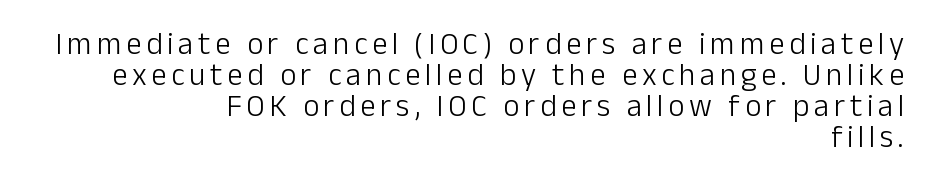
Q: Is the text bold? A: No.
Q: Is the text italic (slanted)? A: No, it is upright.
Q: Is the typeface a serif or a sans-serif typeface? A: Sans-serif.
Q: Is the text underlined? A: No.
Q: How is the paragraph aligned? A: Right-aligned.
Q: Is the spacing between lines tight, normal or loose? A: Tight.
Q: Width (condensed, normal, or wide)? A: Normal.
Q: Stroke contrast? A: Low.
Q: x-height? A: Medium.
Q: Monospaced? A: No.
